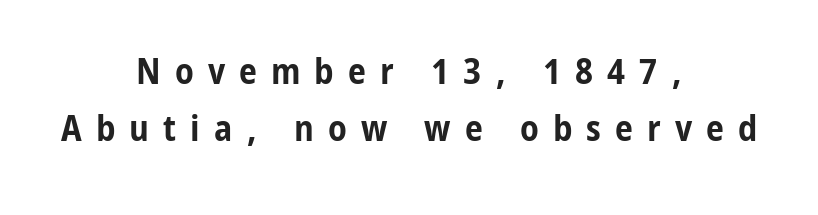
The image shows 36 px bold, condensed sans-serif type, upright; set centered, normal line spacing (1.58x), unusually wide letter spacing (+0.39 em), not underlined; low stroke contrast and a medium x-height.
